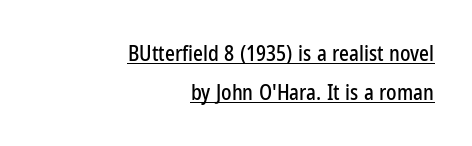
The image shows 21 px text type, upright; set right-aligned, line spacing 1.86x, normal letter spacing, underlined.
